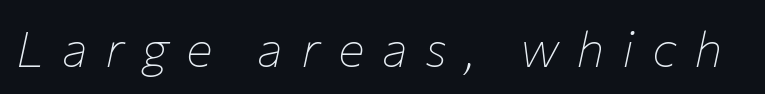
{"italic": "yes", "lean": "right", "slant_degrees": 12, "bold": "no", "weight": "thin", "width": "normal", "stroke_contrast": "low", "x_height": "medium", "monospaced": "no", "underline": "no", "letter_spacing": "wide", "letter_spacing_em": 0.35, "glyph_px": 50}
